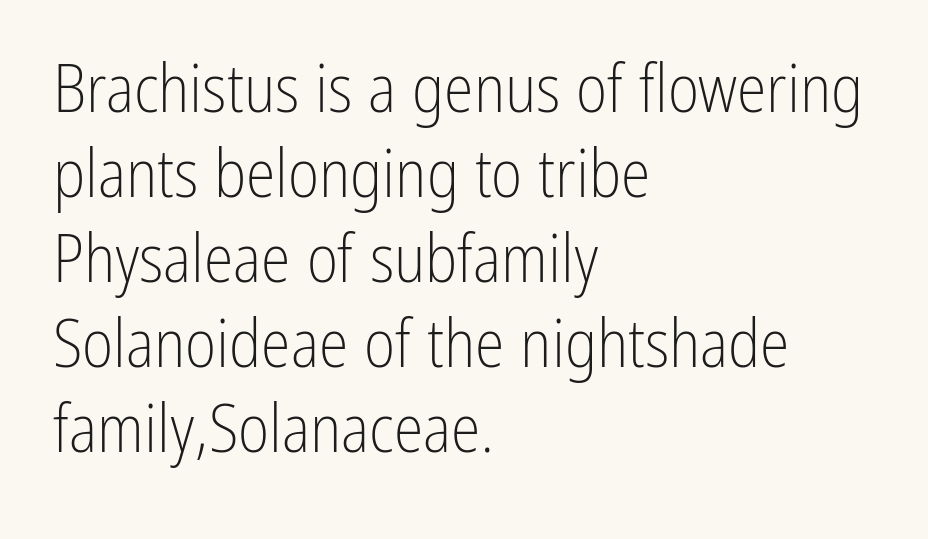
Q: Is the text bold? A: No.
Q: Is the text italic (slanted)? A: No, it is upright.
Q: Is the typeface a serif or a sans-serif typeface? A: Sans-serif.
Q: Is the text underlined? A: No.
Q: How is the paragraph aligned? A: Left-aligned.
Q: Is the spacing between letters normal or unusually wide? A: Normal.
Q: Is the spacing between lines tight, normal or loose? A: Normal.
Q: Width (condensed, normal, or wide)? A: Condensed.
Q: Stroke contrast? A: Low.
Q: x-height? A: Medium.
Q: Monospaced? A: No.
